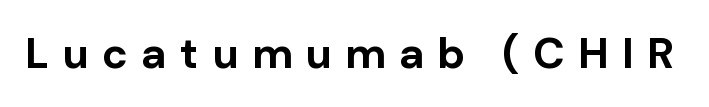
The image shows 43 px bold sans-serif type, upright; set unusually wide letter spacing (+0.31 em), not underlined; low stroke contrast and a medium x-height.
